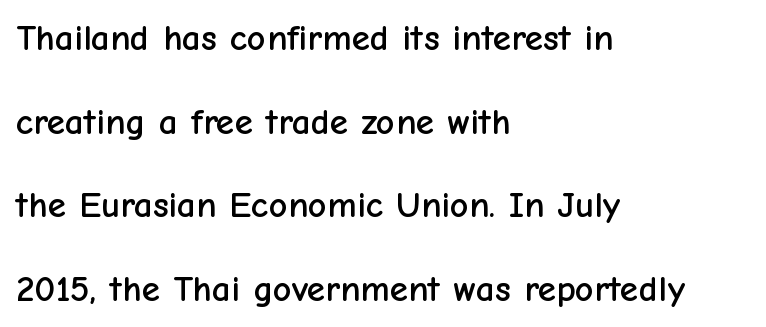
The image shows 37 px sans-serif type, upright; set left-aligned, loose line spacing (2.26x), normal letter spacing, not underlined; low stroke contrast and a medium x-height.
